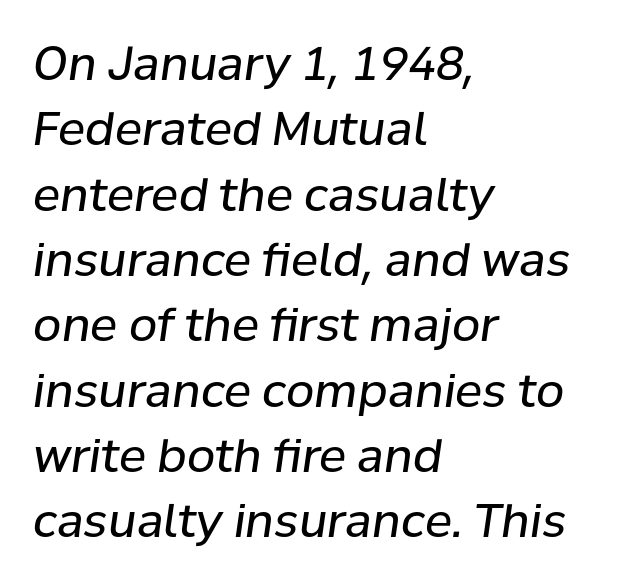
The image shows 46 px regular-weight type, italic (leaning right); set left-aligned, normal line spacing (1.42x), normal letter spacing, not underlined; low stroke contrast and a medium x-height.
